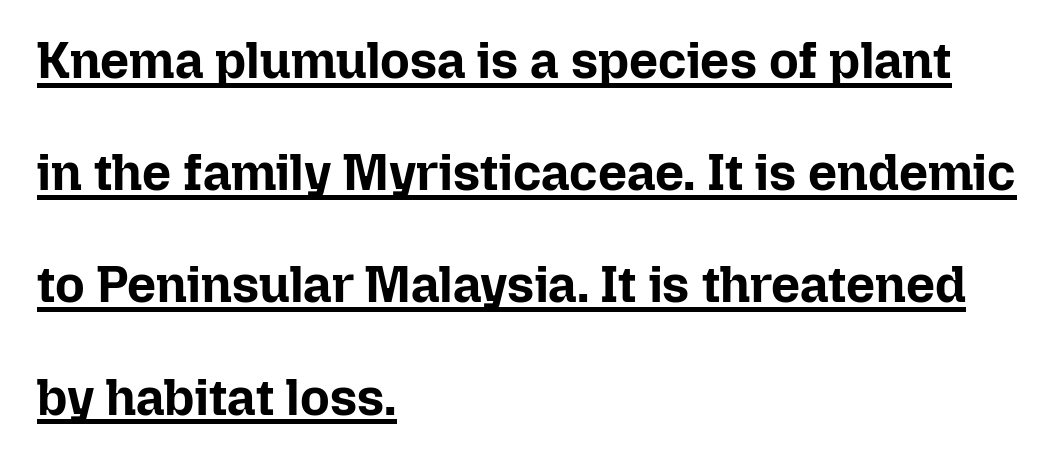
Whoever set this chose breathing room over compactness in the vertical rhythm. Spacing verdict: proportional, widths tailored to each character. The specimen reads as upright at a glance. The lines in this sample share a left origin and differ only in where they stop. The specimen includes a rule beneath the text block's lines.
